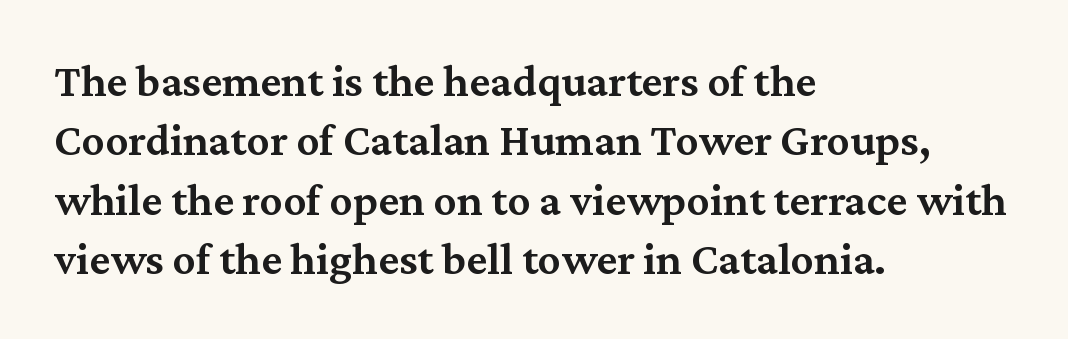
{"serif": "yes", "italic": "no", "bold": "semi", "weight": "semibold", "width": "normal", "stroke_contrast": "medium", "x_height": "medium", "monospaced": "no", "underline": "no", "align": "left", "line_spacing": "normal", "line_spacing_ratio": 1.29, "letter_spacing": "normal", "letter_spacing_em": 0.0, "glyph_px": 46}
